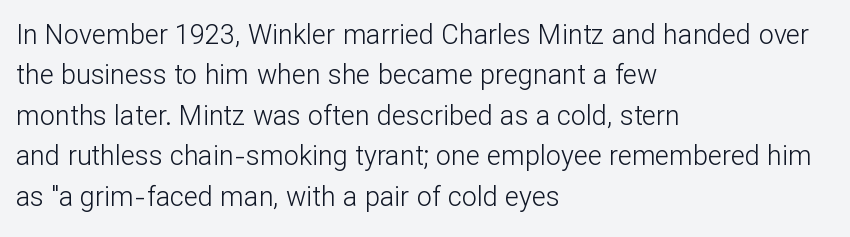
Q: Is the text bold? A: No.
Q: Is the text italic (slanted)? A: No, it is upright.
Q: Is the text underlined? A: No.
Q: How is the paragraph aligned? A: Left-aligned.
Q: Is the spacing between letters normal or unusually wide? A: Normal.
Q: Is the spacing between lines tight, normal or loose? A: Normal.
